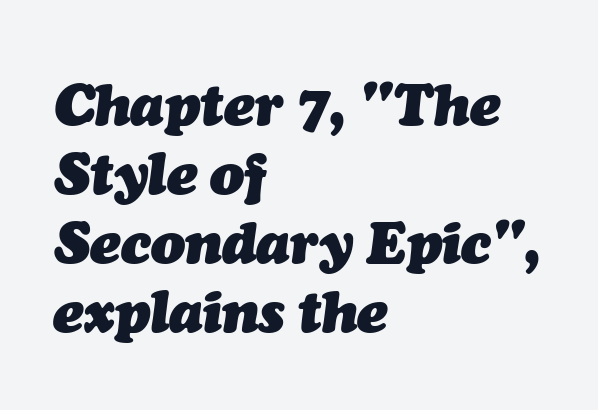
The image shows 57 px heavy type, italic (leaning right); set left-aligned, line spacing 1.21x, normal letter spacing, not underlined; medium stroke contrast and a medium x-height.
